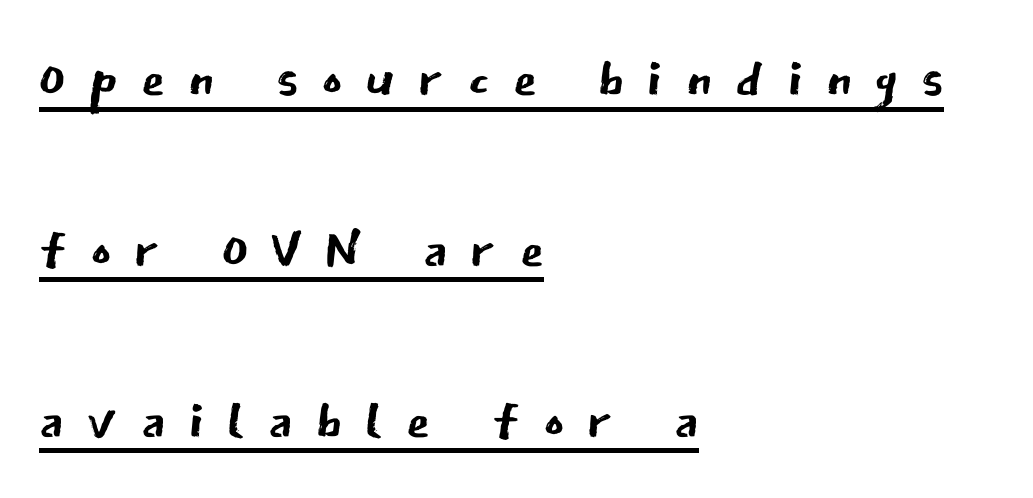
You can tell from the bare stems that sans-serif type was used. Reading down the block, your eye returns to a fixed left position each line. You could fit nearly another row in the gap between these rows. The passage shown is typed in a proportional face where columns would drift.
